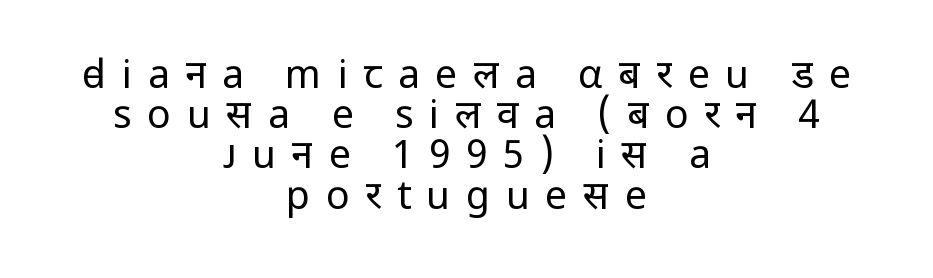
{"serif": "no", "italic": "no", "bold": "no", "weight": "regular", "width": "normal", "stroke_contrast": "low", "x_height": "medium", "monospaced": "no", "underline": "no", "align": "center", "line_spacing": "tight", "line_spacing_ratio": 1.03, "letter_spacing": "wide", "letter_spacing_em": 0.4, "glyph_px": 39}
